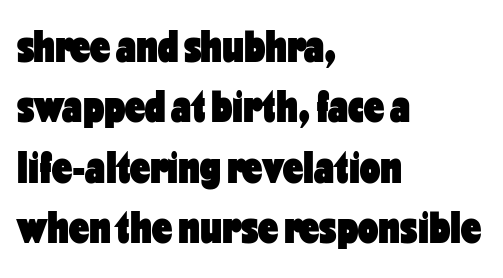
{"serif": "no", "italic": "no", "bold": "yes", "weight": "heavy", "width": "condensed", "stroke_contrast": "low", "x_height": "medium", "monospaced": "no", "underline": "no", "align": "left", "line_spacing": "normal", "line_spacing_ratio": 1.34, "letter_spacing": "normal", "letter_spacing_em": 0.0, "glyph_px": 45}
